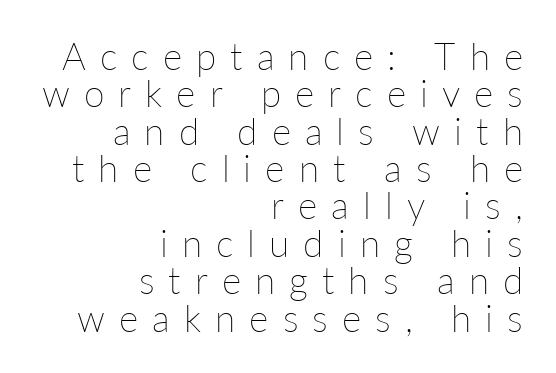
{"italic": "no", "bold": "no", "weight": "thin", "width": "normal", "stroke_contrast": "low", "x_height": "medium", "monospaced": "no", "underline": "no", "align": "right", "line_spacing": "tight", "line_spacing_ratio": 1.01, "letter_spacing": "wide", "letter_spacing_em": 0.38, "glyph_px": 37}
